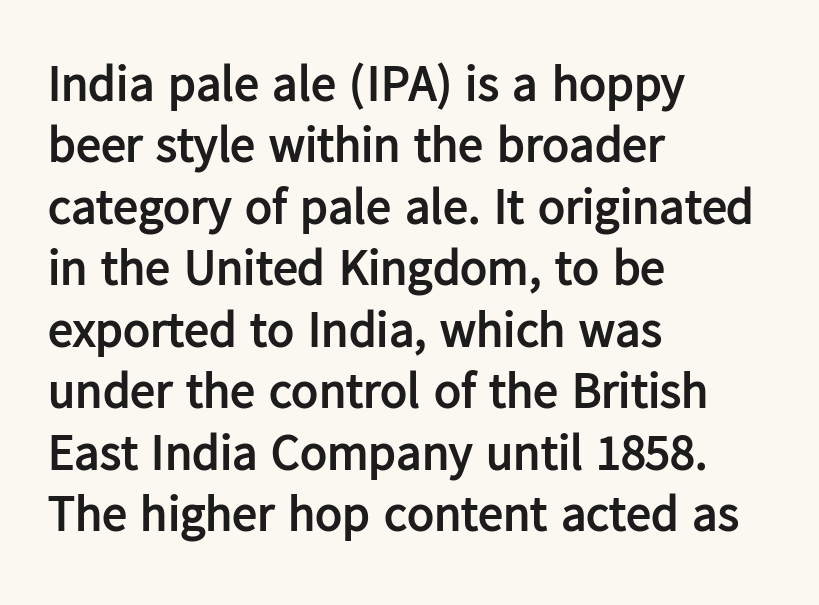
{"serif": "no", "italic": "no", "bold": "yes", "weight": "semibold", "width": "normal", "stroke_contrast": "low", "x_height": "medium", "monospaced": "no", "underline": "no", "align": "left", "line_spacing_ratio": 1.23, "letter_spacing": "normal", "letter_spacing_em": 0.0, "glyph_px": 50}
